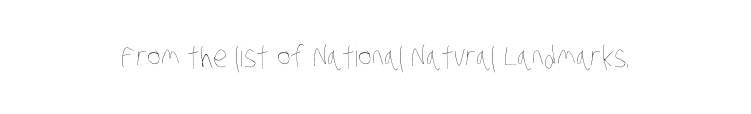
Q: Is the text bold? A: No.
Q: Is the text underlined? A: No.
Q: Is the spacing between letters normal or unusually wide? A: Normal.
Q: Width (condensed, normal, or wide)? A: Condensed.
Q: Stroke contrast? A: Low.
Q: x-height? A: Large.
Q: Monospaced? A: No.
